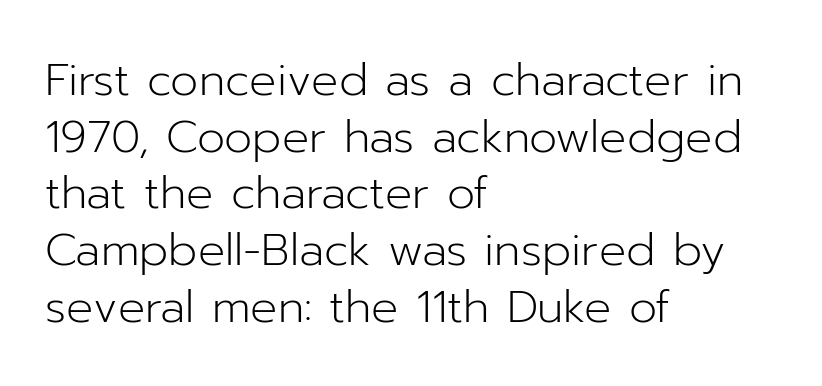
Q: Is the text bold? A: No.
Q: Is the text italic (slanted)? A: No, it is upright.
Q: Is the typeface a serif or a sans-serif typeface? A: Sans-serif.
Q: Is the text underlined? A: No.
Q: How is the paragraph aligned? A: Left-aligned.
Q: Is the spacing between letters normal or unusually wide? A: Normal.
Q: Is the spacing between lines tight, normal or loose? A: Normal.
Q: Width (condensed, normal, or wide)? A: Normal.
Q: Stroke contrast? A: Low.
Q: x-height? A: Medium.
Q: Monospaced? A: No.
